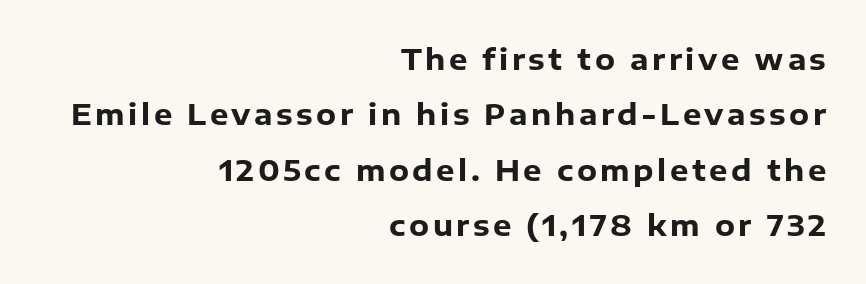
Q: Is the text bold? A: Yes.
Q: Is the text italic (slanted)? A: No, it is upright.
Q: Is the typeface a serif or a sans-serif typeface? A: Sans-serif.
Q: Is the text underlined? A: No.
Q: How is the paragraph aligned? A: Right-aligned.
Q: Is the spacing between lines tight, normal or loose? A: Loose.
Q: Width (condensed, normal, or wide)? A: Normal.
Q: Stroke contrast? A: Low.
Q: x-height? A: Medium.
Q: Monospaced? A: No.
